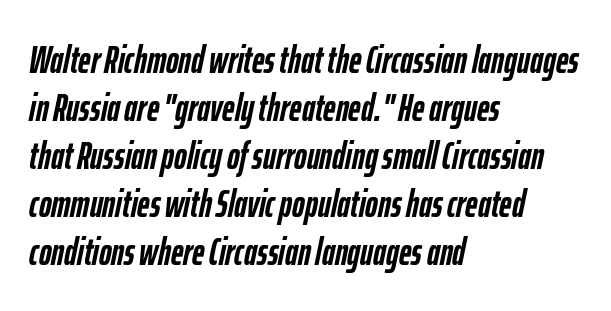
The rendering uses a moderate line-height, typical for paragraphs. Do the characters align in a grid? No, the font is proportional. Honestly, there is no underline to notice here at all. Notice how thick the strokes are: this is what a full bold looks like.
